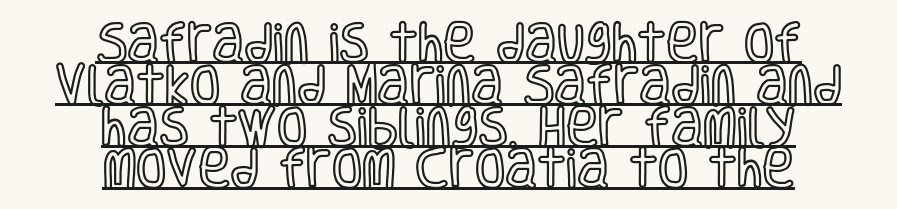
Q: Is the text italic (slanted)? A: No, it is upright.
Q: Is the text underlined? A: Yes.
Q: How is the paragraph aligned? A: Centered.
Q: Is the spacing between letters normal or unusually wide? A: Normal.
Q: Is the spacing between lines tight, normal or loose? A: Tight.
Q: Width (condensed, normal, or wide)? A: Condensed.
Q: x-height? A: Large.
Q: Monospaced? A: No.
